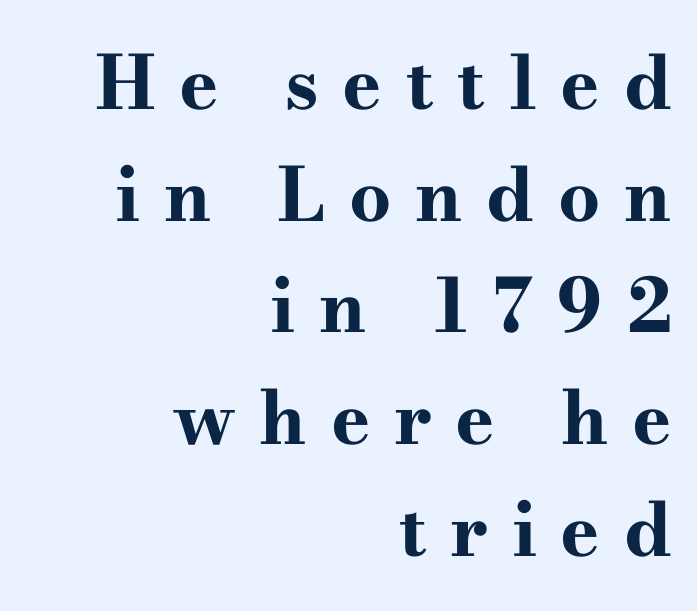
The image shows 74 px bold, wide serif type, upright; set right-aligned, normal line spacing (1.51x), unusually wide letter spacing (+0.32 em), not underlined; high stroke contrast and a small x-height.
